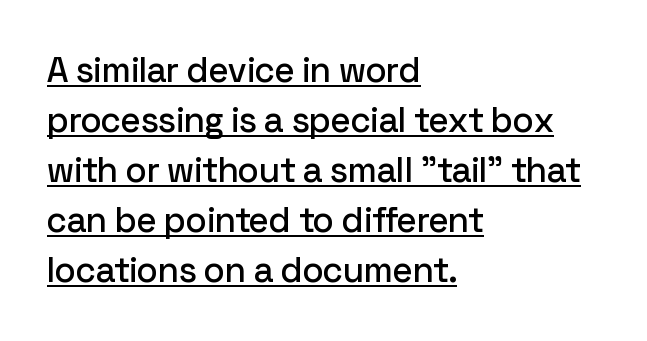
Q: Is the text italic (slanted)? A: No, it is upright.
Q: Is the typeface a serif or a sans-serif typeface? A: Sans-serif.
Q: Is the text underlined? A: Yes.
Q: How is the paragraph aligned? A: Left-aligned.
Q: Is the spacing between letters normal or unusually wide? A: Normal.
Q: Is the spacing between lines tight, normal or loose? A: Normal.
Q: Width (condensed, normal, or wide)? A: Normal.
Q: Stroke contrast? A: Low.
Q: x-height? A: Medium.
Q: Monospaced? A: No.
